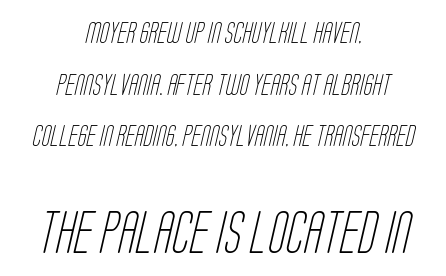
{"serif": "no", "bold": "no", "weight": "light", "width": "condensed", "stroke_contrast": "low", "x_height": "large", "monospaced": "no", "underline": "no", "align": "center", "line_spacing": "loose", "line_spacing_ratio": 2.46, "letter_spacing": "normal", "letter_spacing_em": 0.0, "larger_block": "second", "size_ratio": 2.0, "glyph_px": 42}
